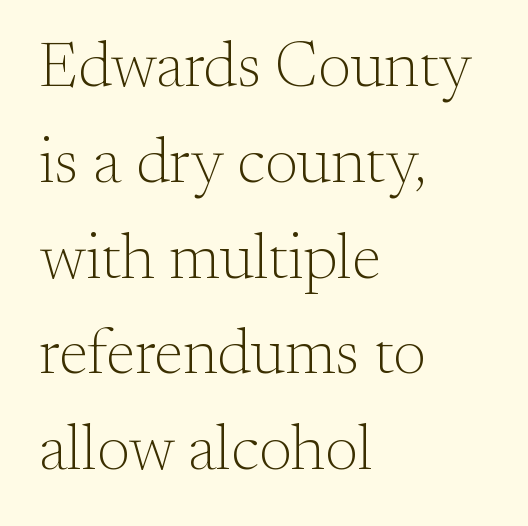
{"serif": "yes", "italic": "no", "bold": "no", "weight": "light", "width": "normal", "stroke_contrast": "medium", "x_height": "small", "monospaced": "no", "underline": "no", "align": "left", "line_spacing": "normal", "line_spacing_ratio": 1.52, "letter_spacing": "normal", "letter_spacing_em": 0.0, "glyph_px": 63}
